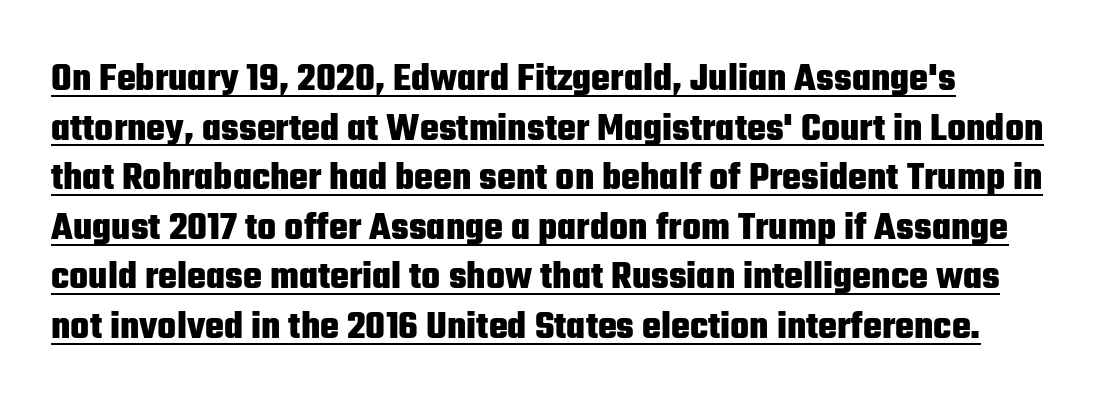
{"serif": "no", "italic": "no", "bold": "yes", "weight": "heavy", "width": "condensed", "stroke_contrast": "low", "x_height": "medium", "monospaced": "no", "underline": "yes", "line_spacing_ratio": 1.24, "letter_spacing": "normal", "letter_spacing_em": 0.0, "glyph_px": 40}
